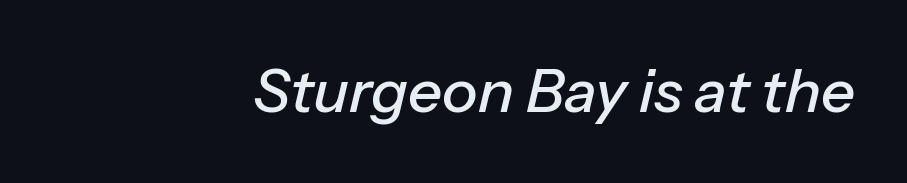
{"italic": "yes", "lean": "right", "slant_degrees": 13, "width": "normal", "stroke_contrast": "low", "x_height": "medium", "monospaced": "no", "underline": "no", "align": "right", "letter_spacing": "normal", "letter_spacing_em": 0.0, "glyph_px": 60}
